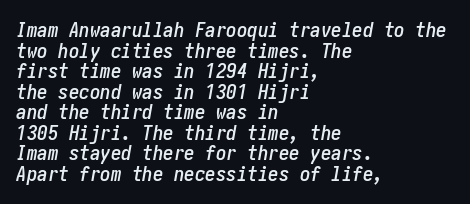
{"italic": "yes", "lean": "right", "slant_degrees": 10, "underline": "no", "align": "left", "line_spacing": "tight", "line_spacing_ratio": 0.98, "letter_spacing": "normal", "letter_spacing_em": 0.0, "glyph_px": 21}
